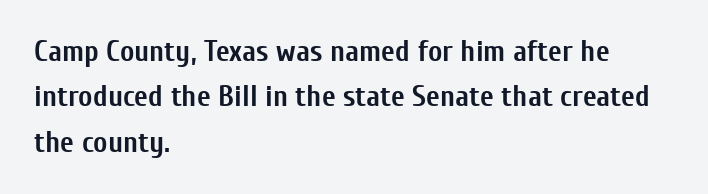
Unmarked baselines from the first word to the last. Here the glyphs are tracked normally, forming tight word shapes. You'd pick this weight for a headline — it's a proper bold. The rows are spaced the way most documents space them.
